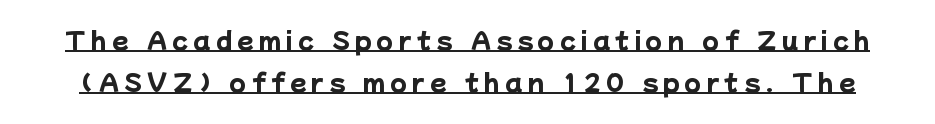
The image shows 24 px bold type; set line spacing 1.74x, unusually wide letter spacing (+0.22 em), underlined.
